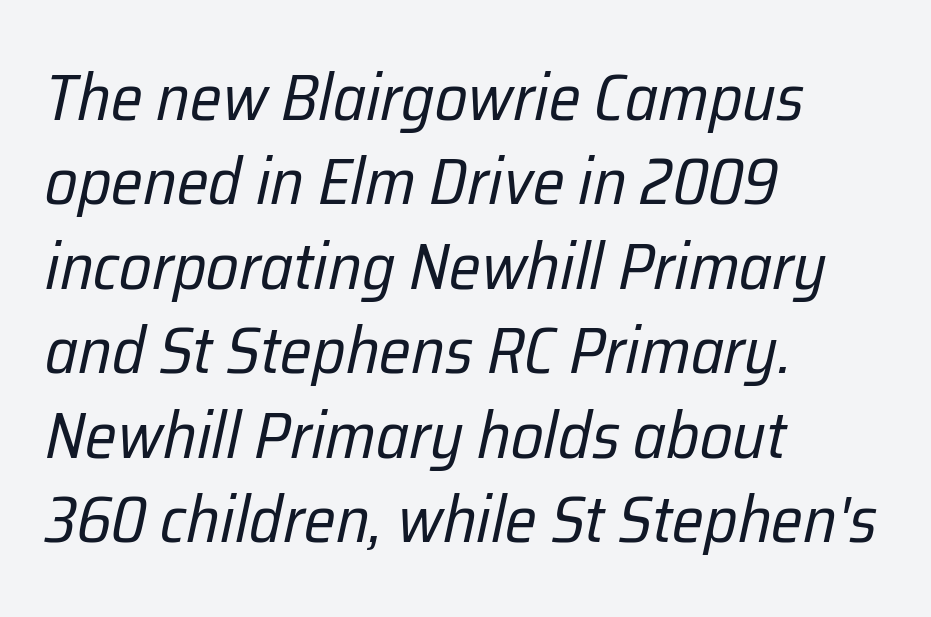
{"italic": "yes", "lean": "right", "slant_degrees": 12, "bold": "no", "weight": "regular", "width": "condensed", "stroke_contrast": "low", "x_height": "medium", "monospaced": "no", "underline": "no", "align": "left", "line_spacing": "normal", "line_spacing_ratio": 1.28, "letter_spacing": "normal", "letter_spacing_em": 0.0, "glyph_px": 66}
